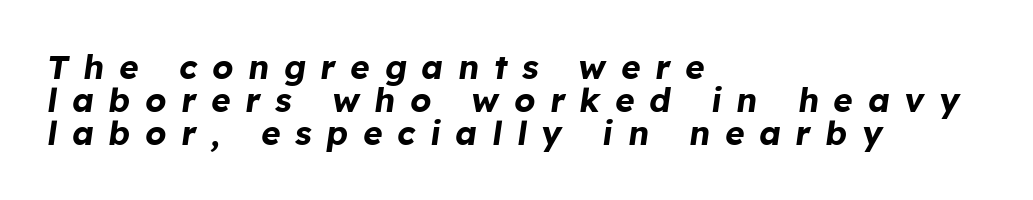
Q: Is the text bold? A: Yes.
Q: Is the text italic (slanted)? A: Yes, it leans right by about 8 degrees.
Q: Is the text underlined? A: No.
Q: How is the paragraph aligned? A: Left-aligned.
Q: Is the spacing between letters normal or unusually wide? A: Unusually wide.
Q: Is the spacing between lines tight, normal or loose? A: Tight.
Q: Width (condensed, normal, or wide)? A: Normal.
Q: Stroke contrast? A: Low.
Q: x-height? A: Medium.
Q: Monospaced? A: No.
